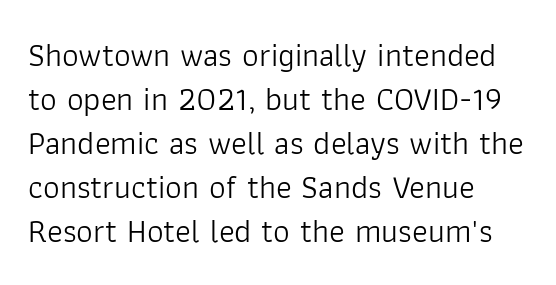
A typesetter would call this proportional, since set widths differ per character. Rule under the text: the space is simply empty. Line starts are locked; line ends wander. Nope, not italic — everything's standing straight. Nobody touched the tracking dial on this one. Nothing heavy about these letters — not bold at all.
